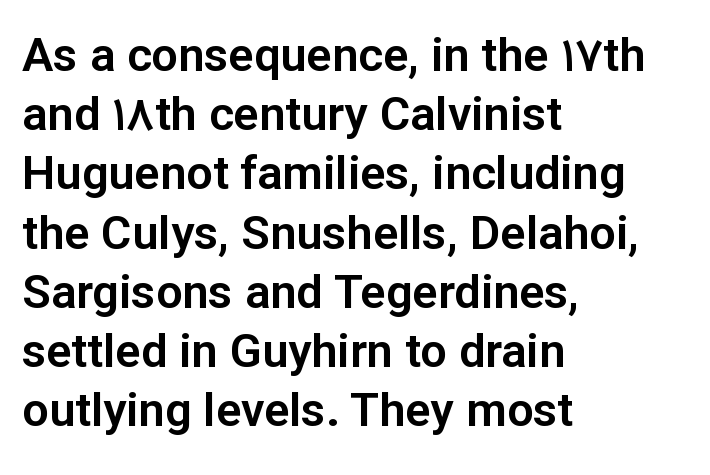
A roman cut, with each character standing at attention. A clean baseline with only descenders dipping below it. Note: no serifs on the glyphs. Which margin do the lines hug? The left one — the right edge is uneven. These lines keep a tight, regular rhythm from letter to letter. The rendering uses natural spacing where letterforms have individual widths.
